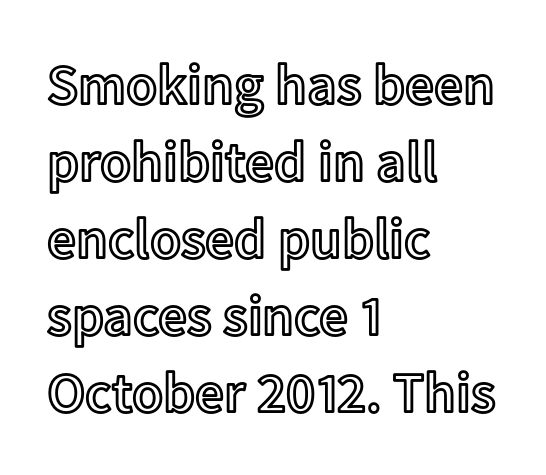
The image shows 57 px text type, upright; set left-aligned, normal line spacing (1.35x), normal letter spacing, not underlined; a medium x-height.
